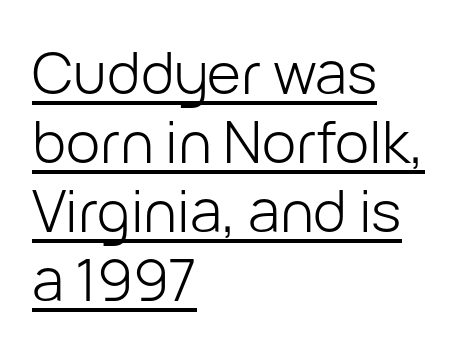
The image shows 58 px light sans-serif type, upright; set left-aligned, line spacing 1.19x, normal letter spacing, underlined; low stroke contrast and a medium x-height.
